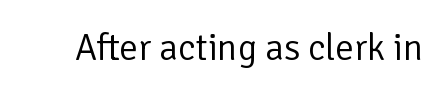
The image shows 37 px regular-weight sans-serif type, upright; set normal letter spacing, not underlined; low stroke contrast and a medium x-height.
